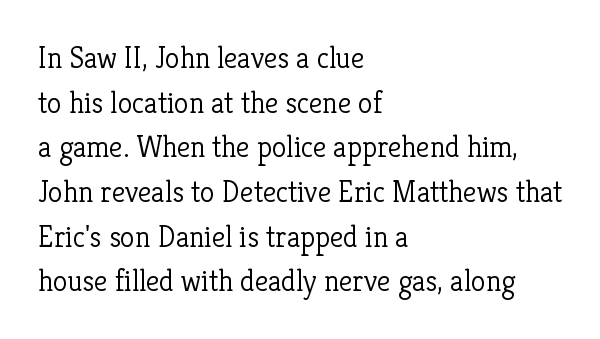
The gaps between neighbouring characters are ordinary and unremarkable. A typesetter would call this proportional, since set widths differ per character. The text was rendered using a seriffed face with decorative stroke endings. Is there any slant? The stems are plumb. The passage shown is not bold in any degree. The rendering uses a moderate line-height, typical for paragraphs.
